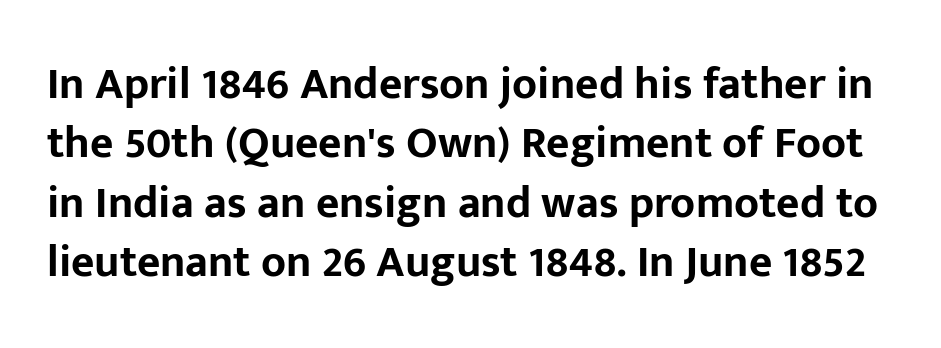
{"serif": "no", "italic": "no", "bold": "yes", "weight": "bold", "width": "normal", "stroke_contrast": "low", "x_height": "medium", "monospaced": "no", "underline": "no", "line_spacing": "normal", "line_spacing_ratio": 1.32, "letter_spacing": "normal", "letter_spacing_em": 0.0, "glyph_px": 45}
